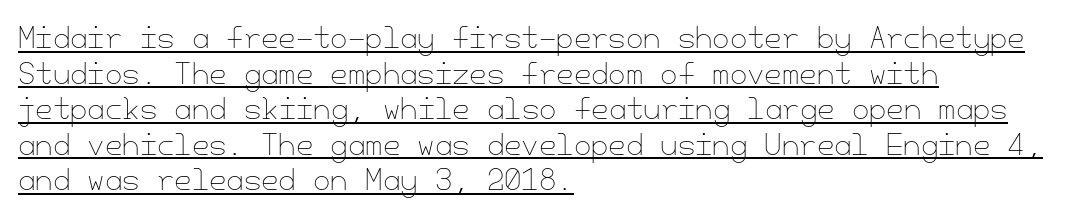
The image shows 28 px thin type, upright; set left-aligned, normal line spacing (1.27x), normal letter spacing, underlined; low stroke contrast and a small x-height.
